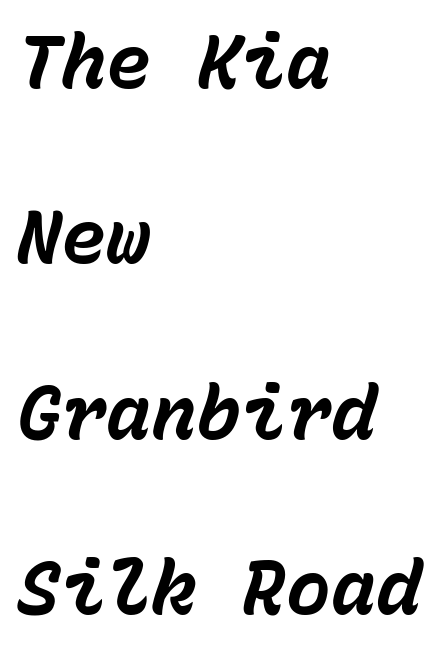
Q: Is the text bold? A: Yes.
Q: Is the text italic (slanted)? A: Yes, it leans right by about 15 degrees.
Q: Is the text underlined? A: No.
Q: How is the paragraph aligned? A: Left-aligned.
Q: Is the spacing between letters normal or unusually wide? A: Normal.
Q: Is the spacing between lines tight, normal or loose? A: Loose.
Q: Width (condensed, normal, or wide)? A: Normal.
Q: Stroke contrast? A: Low.
Q: x-height? A: Medium.
Q: Monospaced? A: Yes.
